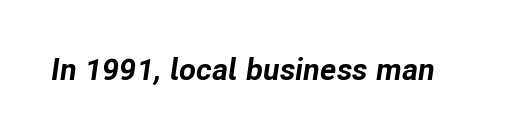
{"italic": "yes", "lean": "right", "slant_degrees": 8, "bold": "yes", "weight": "bold", "width": "normal", "stroke_contrast": "low", "x_height": "medium", "monospaced": "no", "underline": "no", "letter_spacing": "normal", "letter_spacing_em": 0.0, "glyph_px": 31}
